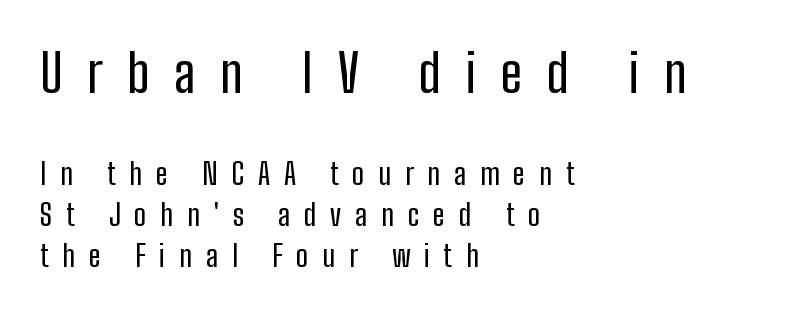
Q: Is the text italic (slanted)? A: No, it is upright.
Q: Is the typeface a serif or a sans-serif typeface? A: Sans-serif.
Q: Is the text underlined? A: No.
Q: How is the paragraph aligned? A: Left-aligned.
Q: Is the spacing between letters normal or unusually wide? A: Unusually wide.
Q: Is the spacing between lines tight, normal or loose? A: Normal.
Q: Which block of text is set in a larger size, the first (top) or the second (bottom)? A: The first (top) one.
Q: Width (condensed, normal, or wide)? A: Condensed.
Q: Stroke contrast? A: Low.
Q: x-height? A: Medium.
Q: Monospaced? A: No.
